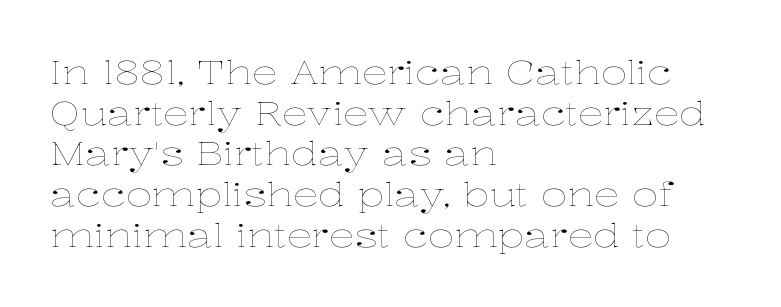
Q: Is the text bold? A: No.
Q: Is the text italic (slanted)? A: No, it is upright.
Q: Is the text underlined? A: No.
Q: How is the paragraph aligned? A: Left-aligned.
Q: Is the spacing between letters normal or unusually wide? A: Normal.
Q: Is the spacing between lines tight, normal or loose? A: Normal.
Q: Width (condensed, normal, or wide)? A: Wide.
Q: Stroke contrast? A: Low.
Q: x-height? A: Medium.
Q: Monospaced? A: No.
